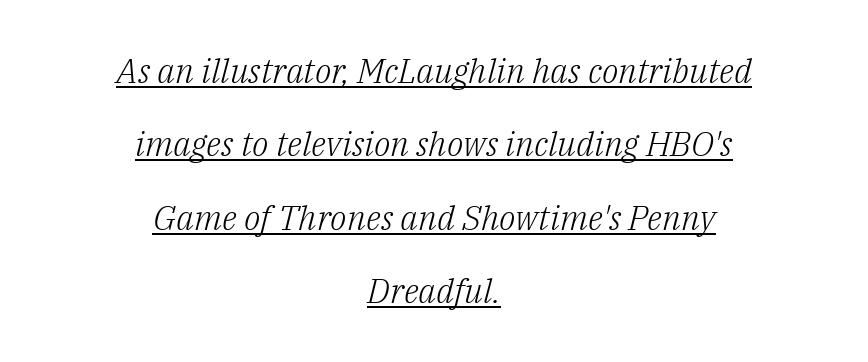
The face used here is proportionally spaced, like ordinary book or web type. Visually the block forms a symmetrical silhouette, jagged on both flanks. Letterform terminals end in serifs throughout the passage. In terms of letterspacing, this is plain default setting. The leading is generous, giving the passage an open texture.
